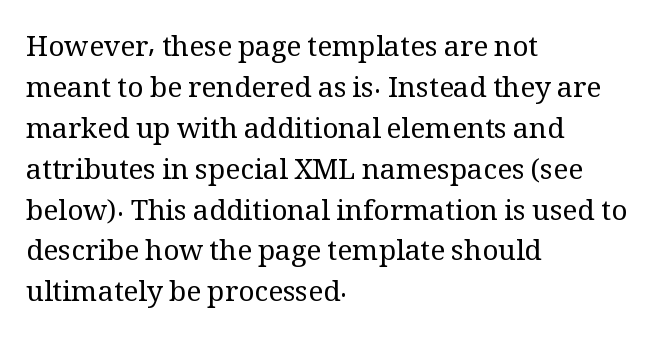
Q: Is the text bold? A: No.
Q: Is the text italic (slanted)? A: No, it is upright.
Q: Is the typeface a serif or a sans-serif typeface? A: Serif.
Q: Is the text underlined? A: No.
Q: How is the paragraph aligned? A: Left-aligned.
Q: Is the spacing between letters normal or unusually wide? A: Normal.
Q: Is the spacing between lines tight, normal or loose? A: Normal.
Q: Width (condensed, normal, or wide)? A: Normal.
Q: Stroke contrast? A: Medium.
Q: x-height? A: Medium.
Q: Monospaced? A: No.
